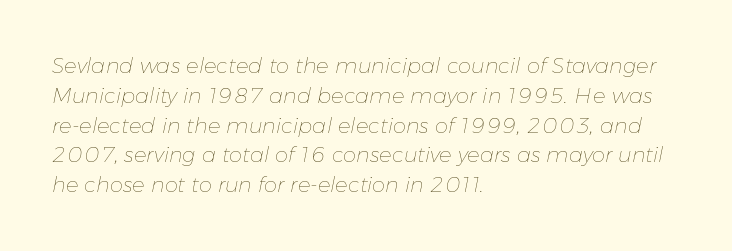
No word sits above an underline. One glance says typical: line gaps are just what's usual. The font is comparable to plain body text, perhaps lighter. Does the copy run flush right? No — it runs flush left. What stands out about the letter spacing? Nothing — it is the standard amount.
